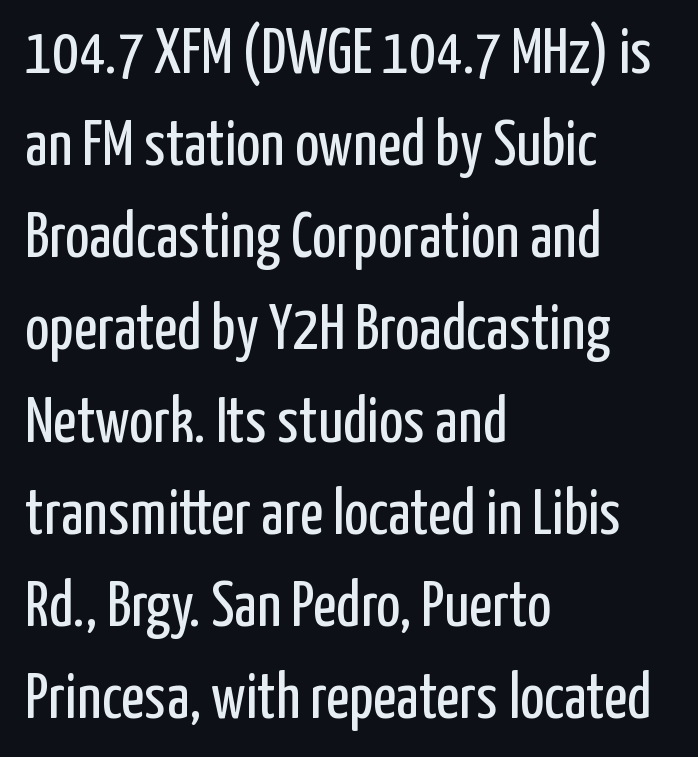
{"serif": "no", "italic": "no", "bold": "no", "weight": "regular", "width": "condensed", "stroke_contrast": "low", "x_height": "medium", "monospaced": "no", "underline": "no", "align": "left", "line_spacing": "normal", "line_spacing_ratio": 1.44, "letter_spacing": "normal", "letter_spacing_em": 0.0, "glyph_px": 64}
